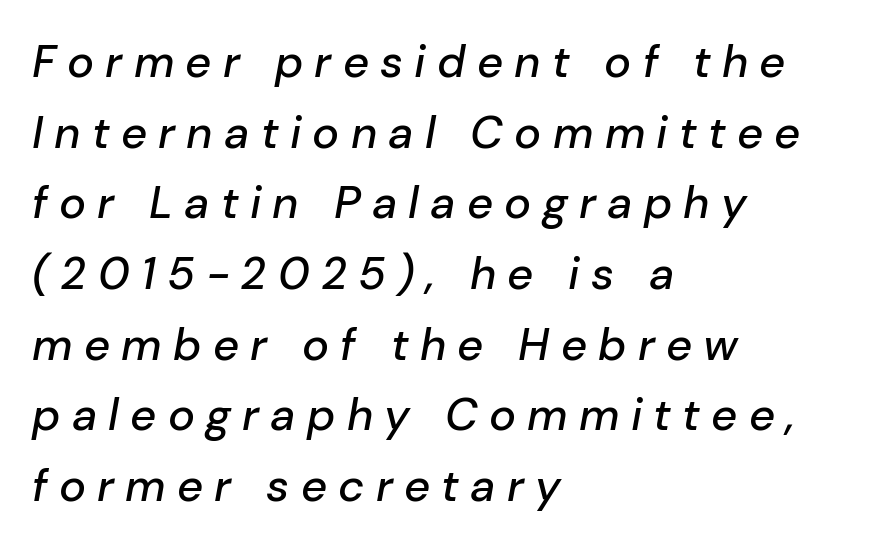
The text block is weighted toward the left margin, trailing off unevenly rightward. The vertical gap from one line to the next is medium. The rendering inserts visible extra space after every character. You could not count columns in this text — the font is proportionally spaced. The strip under each line holds only bare page. This is oblique type, the kind used for emphasis or titles.
